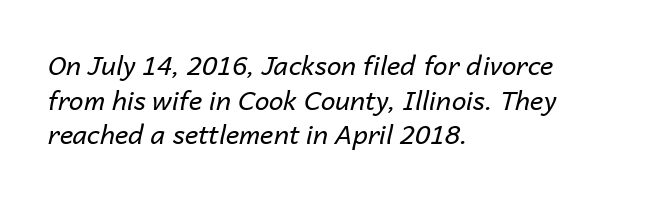
The image shows 26 px text type, italic (leaning right); set left-aligned, normal line spacing (1.33x), normal letter spacing, not underlined.
